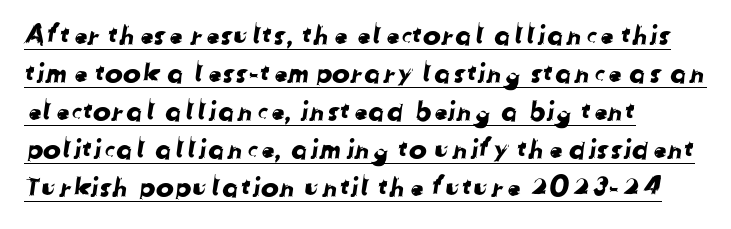
Characters follow at the spacing the type designer built in. Evenly set lines give the paragraph a standard silhouette. Does a line run under the words? Yes, clearly. Is the block centered? No — it sits flush against the left margin.
